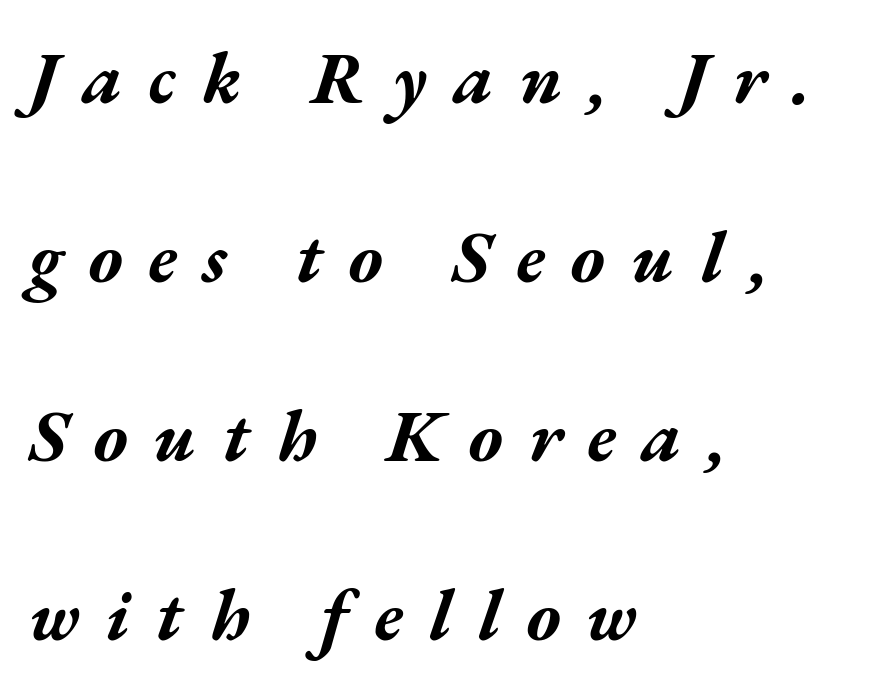
{"italic": "yes", "lean": "right", "slant_degrees": 17, "bold": "yes", "weight": "bold", "width": "wide", "stroke_contrast": "medium", "x_height": "medium", "monospaced": "no", "underline": "no", "align": "left", "line_spacing": "loose", "line_spacing_ratio": 2.45, "letter_spacing": "wide", "letter_spacing_em": 0.36, "glyph_px": 73}
